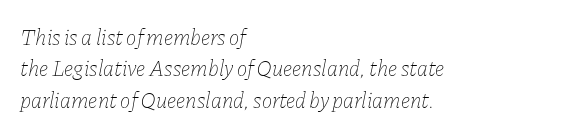
The image shows 22 px text type, italic (leaning right); set left-aligned, normal line spacing (1.43x), normal letter spacing, not underlined.
